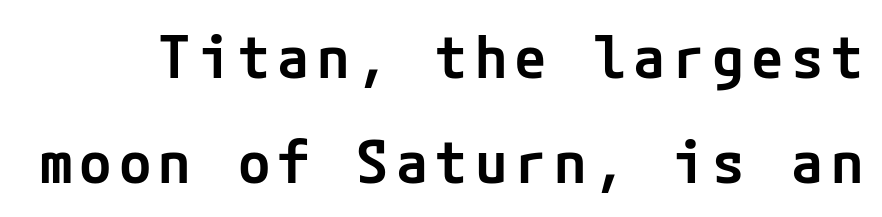
{"serif": "no", "italic": "no", "bold": "semi", "weight": "semibold", "width": "normal", "stroke_contrast": "low", "x_height": "medium", "underline": "no", "line_spacing_ratio": 1.78, "glyph_px": 59}
